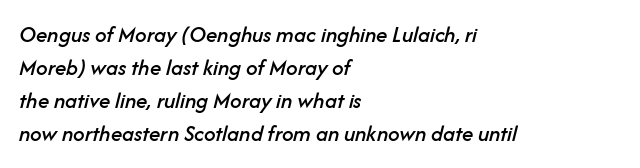
The image shows 23 px text type, italic (leaning right); set left-aligned, normal line spacing (1.43x), normal letter spacing, not underlined.
